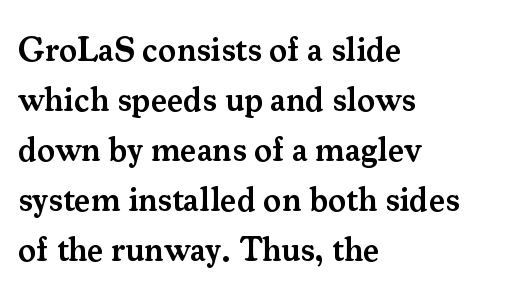
The image shows 34 px semibold serif type, upright; set left-aligned, normal line spacing (1.47x), normal letter spacing, not underlined; medium stroke contrast and a small x-height.
